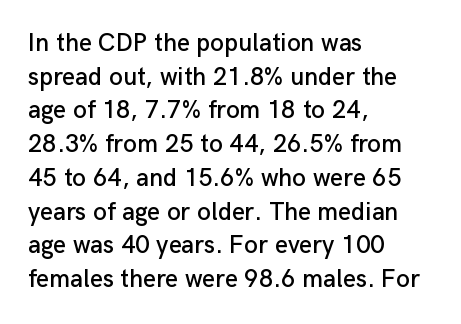
Caption: multi-line text, flush left, ragged right. The font's upright variant was chosen for this text. What stands out about the letter spacing? Nothing — it is the standard amount. Has an underline been added? It has not. This block has exactly the height ordinary leading produces.
